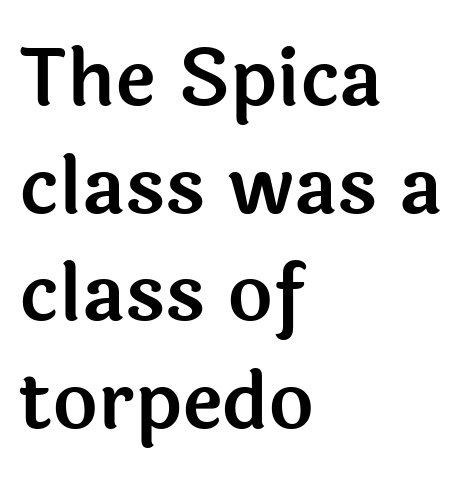
The image shows 78 px sans-serif type, upright; set left-aligned, normal line spacing (1.38x), normal letter spacing, not underlined; a medium x-height.
